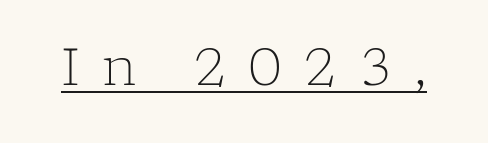
Does the lettering tilt? It doesn't — this is upright. In terms of letterspacing, this is a distinctly airy, spread setting. Every word sits above its own underline. A typesetter would label this face a serif. A quiet, ordinary-to-light weight characterises the typeface.
